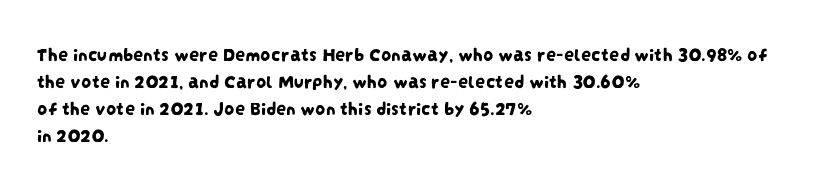
The image shows 20 px text type; set left-aligned, normal line spacing (1.35x), normal letter spacing, not underlined.
